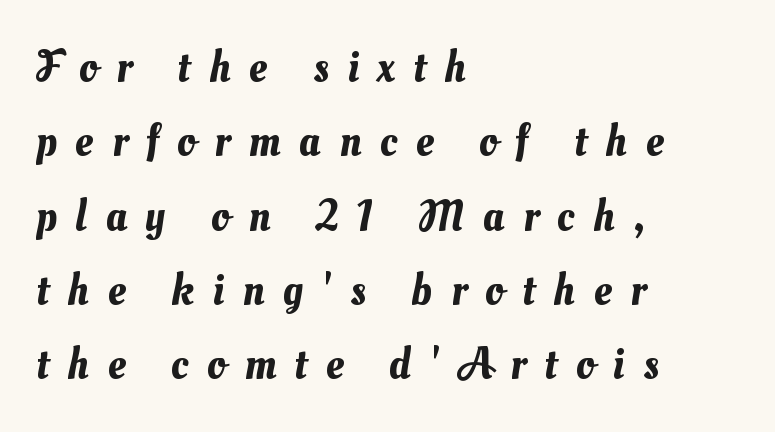
{"width": "normal", "stroke_contrast": "medium", "x_height": "small", "monospaced": "no", "underline": "no", "align": "left", "line_spacing": "normal", "line_spacing_ratio": 1.69, "letter_spacing": "wide", "letter_spacing_em": 0.42, "glyph_px": 44}
